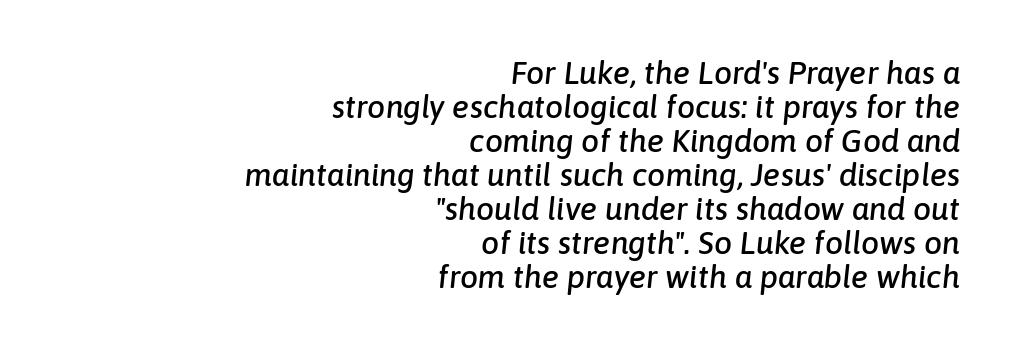
Whoever set this chose condensed vertical rhythm over breathing room. The passage shown is typed in a proportional face where columns would drift. Would a proofreader flag this as italicized? Yes. Any mark beneath the type? The region is blank. Each word holds together tightly as a unit, with standard inter-letter gaps.
